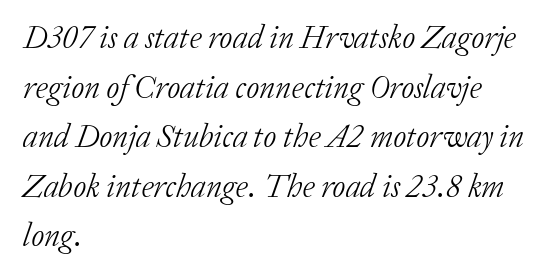
{"serif": "yes", "italic": "yes", "lean": "right", "slant_degrees": 20, "bold": "no", "weight": "light", "width": "normal", "stroke_contrast": "low", "x_height": "medium", "monospaced": "no", "underline": "no", "align": "left", "line_spacing": "normal", "line_spacing_ratio": 1.55, "letter_spacing": "normal", "letter_spacing_em": 0.0, "glyph_px": 32}
